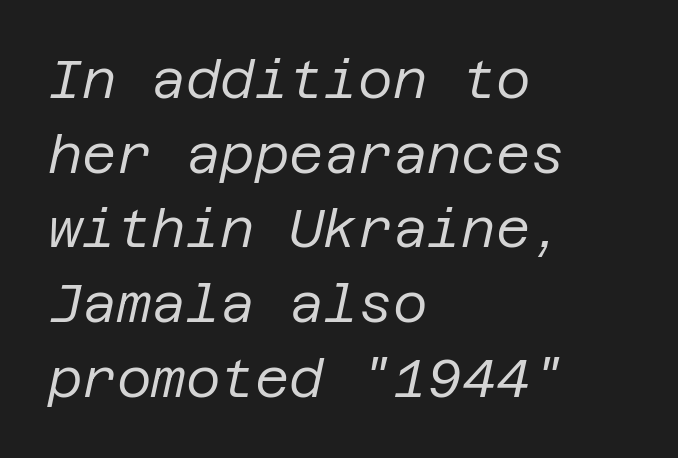
{"italic": "yes", "lean": "right", "slant_degrees": 12, "bold": "no", "weight": "regular", "width": "normal", "stroke_contrast": "low", "x_height": "large", "underline": "no", "align": "left", "line_spacing": "normal", "line_spacing_ratio": 1.41, "letter_spacing": "normal", "letter_spacing_em": 0.0, "glyph_px": 53}
